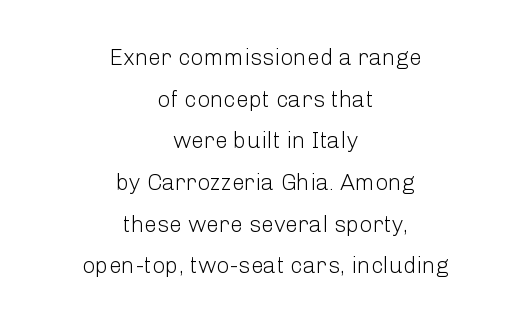
Q: Is the text bold? A: No.
Q: Is the text italic (slanted)? A: No, it is upright.
Q: Is the text underlined? A: No.
Q: How is the paragraph aligned? A: Centered.
Q: Is the spacing between letters normal or unusually wide? A: Normal.
